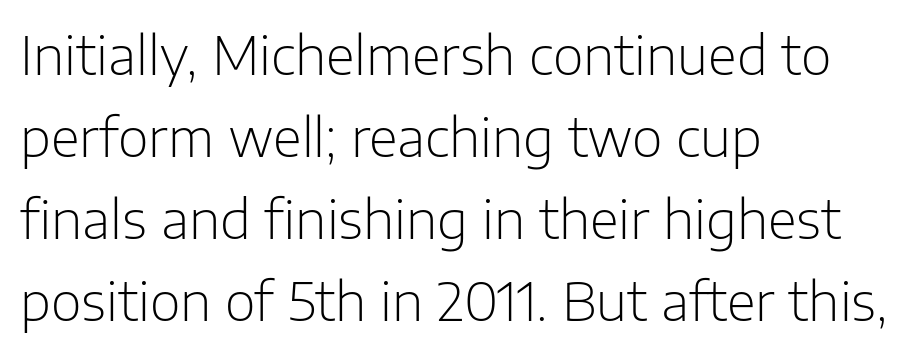
Q: Is the text bold? A: No.
Q: Is the text italic (slanted)? A: No, it is upright.
Q: Is the typeface a serif or a sans-serif typeface? A: Sans-serif.
Q: Is the text underlined? A: No.
Q: How is the paragraph aligned? A: Left-aligned.
Q: Is the spacing between letters normal or unusually wide? A: Normal.
Q: Is the spacing between lines tight, normal or loose? A: Normal.
Q: Width (condensed, normal, or wide)? A: Normal.
Q: Stroke contrast? A: Low.
Q: x-height? A: Medium.
Q: Monospaced? A: No.
